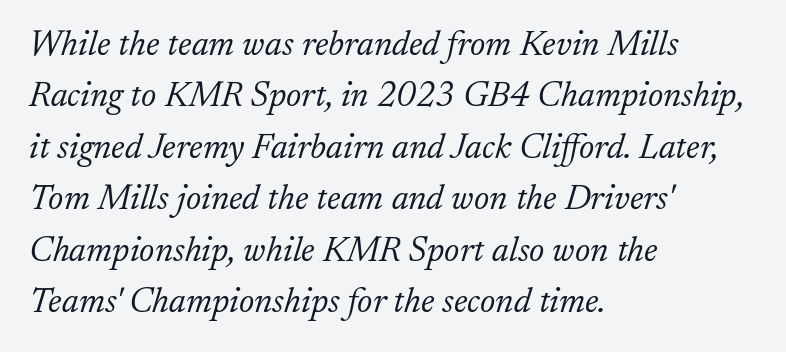
Q: Is the text bold? A: No.
Q: Is the text italic (slanted)? A: Yes, it leans right by about 17 degrees.
Q: Is the typeface a serif or a sans-serif typeface? A: Serif.
Q: Is the text underlined? A: No.
Q: How is the paragraph aligned? A: Left-aligned.
Q: Is the spacing between letters normal or unusually wide? A: Normal.
Q: Is the spacing between lines tight, normal or loose? A: Normal.
Q: Width (condensed, normal, or wide)? A: Normal.
Q: Stroke contrast? A: Low.
Q: x-height? A: Small.
Q: Monospaced? A: No.
